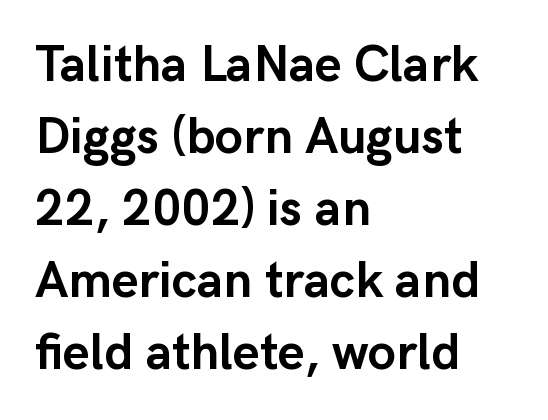
The image shows 51 px semibold sans-serif type, upright; set left-aligned, normal line spacing (1.41x), normal letter spacing, not underlined; low stroke contrast and a medium x-height.
